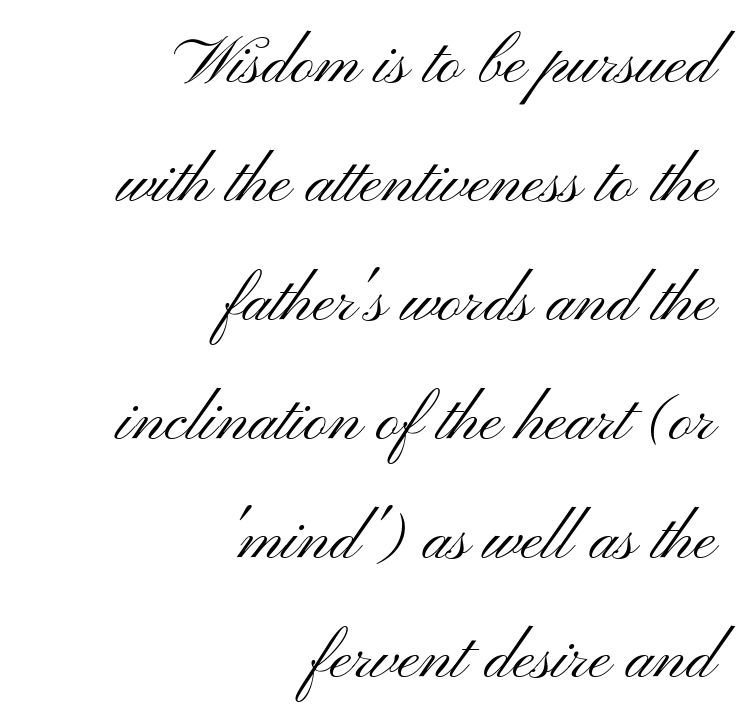
{"serif": "no", "bold": "no", "weight": "light", "width": "wide", "stroke_contrast": "medium", "x_height": "small", "monospaced": "no", "underline": "no", "align": "right", "line_spacing_ratio": 1.83, "letter_spacing": "normal", "letter_spacing_em": 0.0, "glyph_px": 65}
